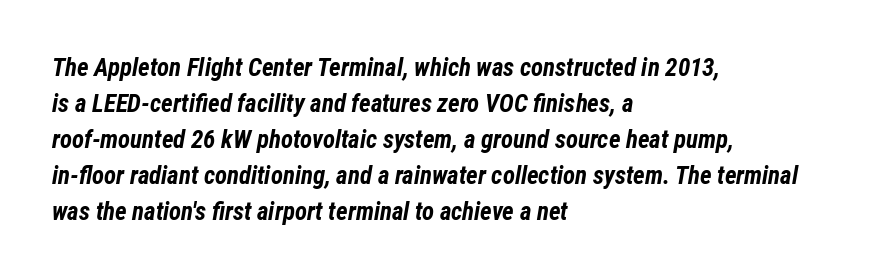
Q: Is the text bold? A: Yes.
Q: Is the text italic (slanted)? A: Yes, it leans right by about 12 degrees.
Q: Is the text underlined? A: No.
Q: How is the paragraph aligned? A: Left-aligned.
Q: Is the spacing between letters normal or unusually wide? A: Normal.
Q: Is the spacing between lines tight, normal or loose? A: Normal.
